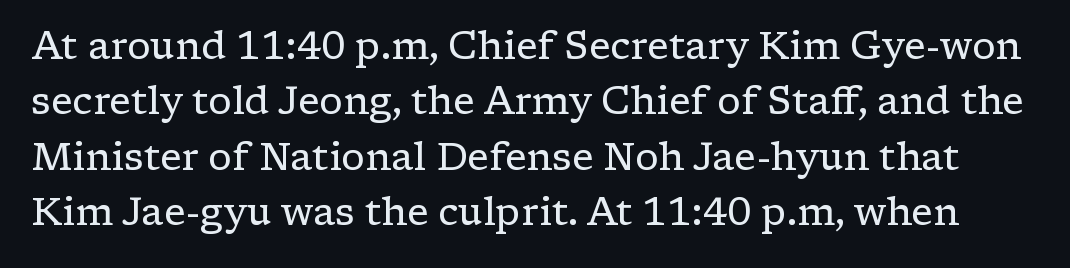
Q: Is the text bold? A: No.
Q: Is the text italic (slanted)? A: No, it is upright.
Q: Is the typeface a serif or a sans-serif typeface? A: Serif.
Q: Is the text underlined? A: No.
Q: Is the spacing between letters normal or unusually wide? A: Normal.
Q: Is the spacing between lines tight, normal or loose? A: Normal.
Q: Width (condensed, normal, or wide)? A: Wide.
Q: Stroke contrast? A: Low.
Q: x-height? A: Medium.
Q: Monospaced? A: No.
